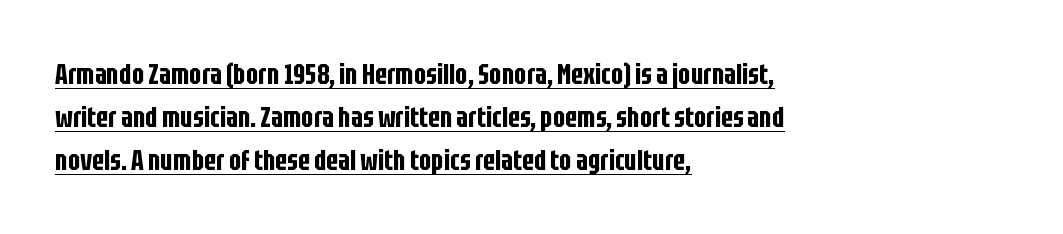
The image shows 29 px condensed sans-serif type, upright; set left-aligned, normal line spacing (1.48x), normal letter spacing, underlined; low stroke contrast and a large x-height.
